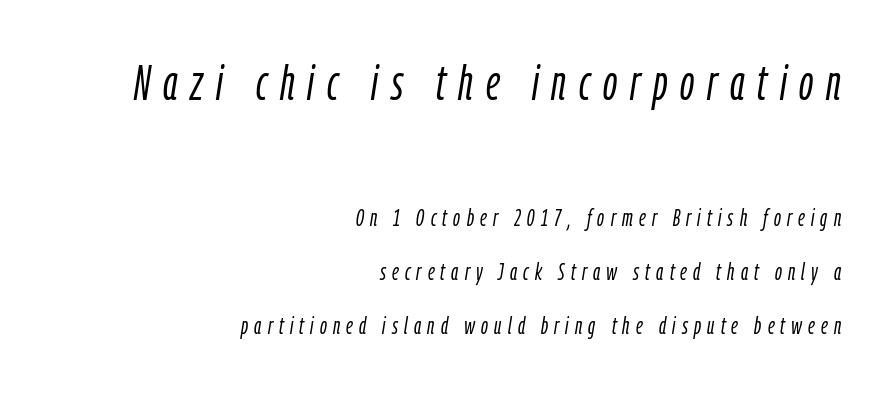
Q: Is the text bold? A: No.
Q: Is the text italic (slanted)? A: Yes, it leans right by about 9 degrees.
Q: Is the text underlined? A: No.
Q: How is the paragraph aligned? A: Right-aligned.
Q: Is the spacing between letters normal or unusually wide? A: Unusually wide.
Q: Is the spacing between lines tight, normal or loose? A: Loose.
Q: Which block of text is set in a larger size, the first (top) or the second (bottom)? A: The first (top) one.
Q: Width (condensed, normal, or wide)? A: Condensed.
Q: Stroke contrast? A: Low.
Q: x-height? A: Medium.
Q: Monospaced? A: No.
